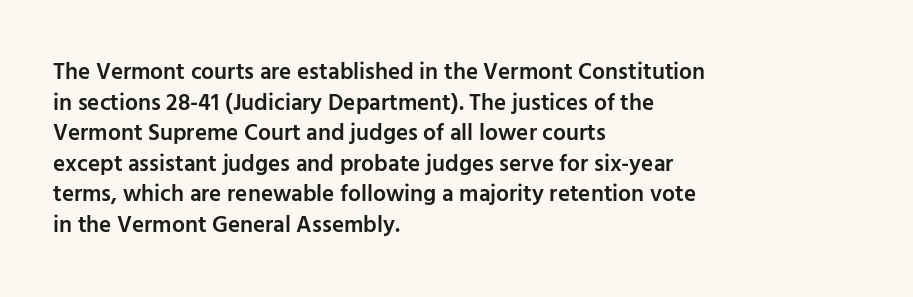
Q: Is the text bold? A: Semi-bold.
Q: Is the text italic (slanted)? A: No, it is upright.
Q: Is the text underlined? A: No.
Q: How is the paragraph aligned? A: Left-aligned.
Q: Is the spacing between letters normal or unusually wide? A: Normal.
Q: Is the spacing between lines tight, normal or loose? A: Normal.
